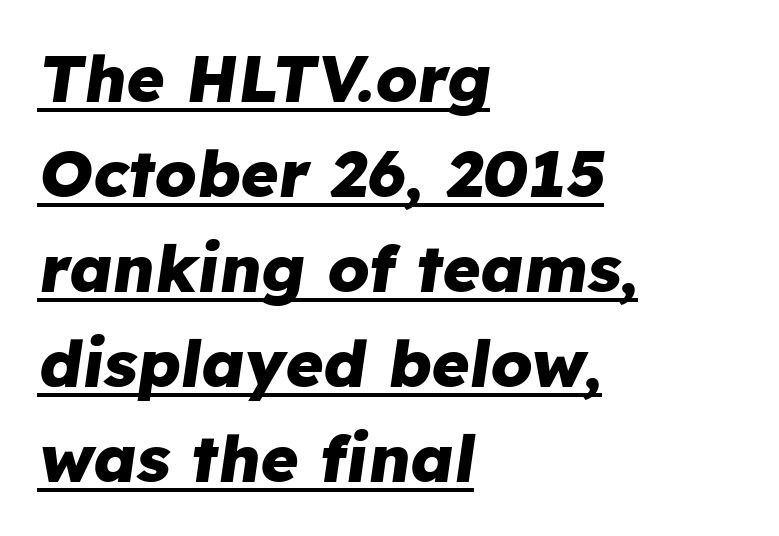
The image shows 65 px heavy type, italic (leaning right); set left-aligned, normal line spacing (1.46x), normal letter spacing, underlined; low stroke contrast and a medium x-height.
